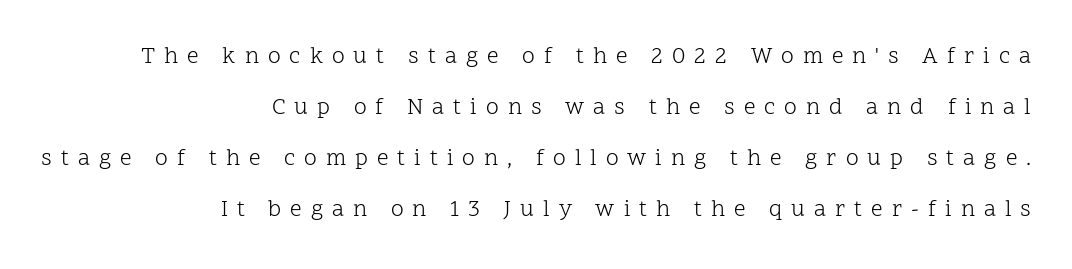
Q: Is the text bold? A: No.
Q: Is the text italic (slanted)? A: No, it is upright.
Q: Is the text underlined? A: No.
Q: How is the paragraph aligned? A: Right-aligned.
Q: Is the spacing between letters normal or unusually wide? A: Unusually wide.
Q: Is the spacing between lines tight, normal or loose? A: Loose.
